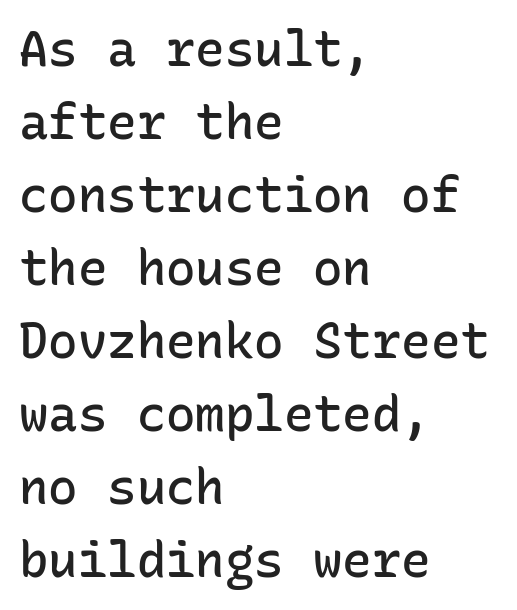
Q: Is the text bold? A: Semi-bold.
Q: Is the text italic (slanted)? A: No, it is upright.
Q: Is the typeface a serif or a sans-serif typeface? A: Sans-serif.
Q: Is the text underlined? A: No.
Q: How is the paragraph aligned? A: Left-aligned.
Q: Is the spacing between letters normal or unusually wide? A: Normal.
Q: Is the spacing between lines tight, normal or loose? A: Normal.
Q: Width (condensed, normal, or wide)? A: Normal.
Q: Stroke contrast? A: Low.
Q: x-height? A: Medium.
Q: Monospaced? A: Yes.
